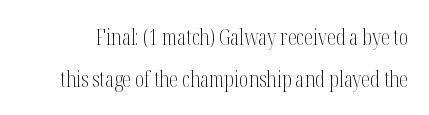
In terms of leading, this rendering errs on the spacious side. If you drew a line through each stem, it would be perfectly vertical. There is no visible air inserted between adjacent glyphs. The passage shown is not bold in any degree. Descenders hang freely into open space.
